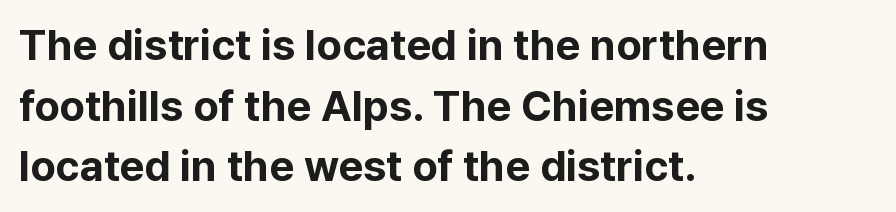
{"serif": "no", "italic": "no", "bold": "yes", "weight": "bold", "width": "normal", "stroke_contrast": "low", "x_height": "medium", "monospaced": "no", "underline": "no", "align": "left", "line_spacing": "normal", "line_spacing_ratio": 1.41, "letter_spacing": "normal", "letter_spacing_em": 0.0, "glyph_px": 43}
